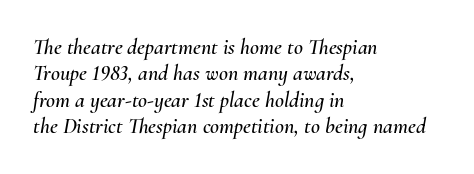
A student would call this left alignment; a typographer would say flush left, rag right. Glyph-to-glyph distance matches everyday printed text. Descender tails drop into unmarked territory. Compared with ordinary roman type, these characters are visibly tilted.
